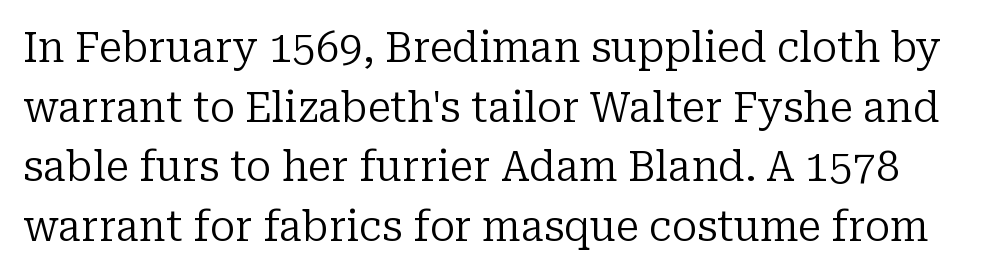
Each letter keeps its own natural width here, so spacing adapts to shape. Is the type heavy? It reads as light-to-regular instead. What stands out about the letter spacing? Nothing — it is the standard amount. The letters carry serifs — small finishing strokes at the ends of their stems. Ordinary non-slanted type is in use. Does the leading feel generous? No, just average.
